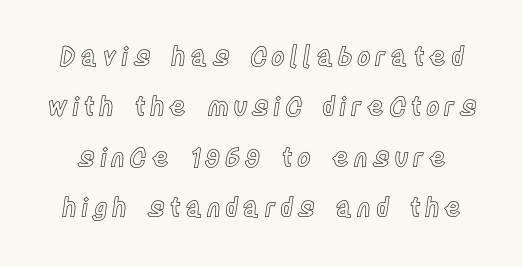
{"underline": "no", "line_spacing": "loose", "line_spacing_ratio": 1.94, "glyph_px": 26}
